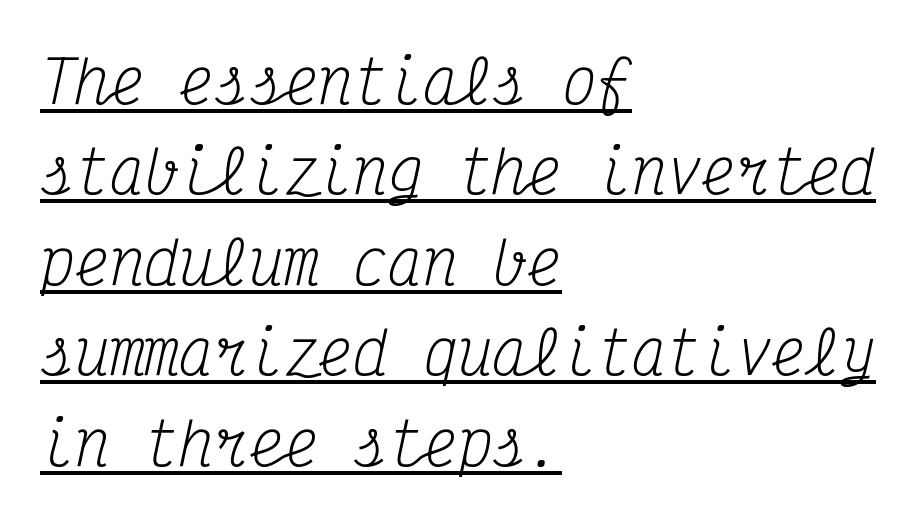
Is this a heavy cut? Hardly; it is regular or lighter. The font's italic variant was chosen for this text. What decoration does the sample have? An underline. This sample is left-justified, so line endings fall wherever the words run out. Note the uniform advance width — an 'i' takes as much space as an 'm'. The typeface chosen for these lines features serifs.
